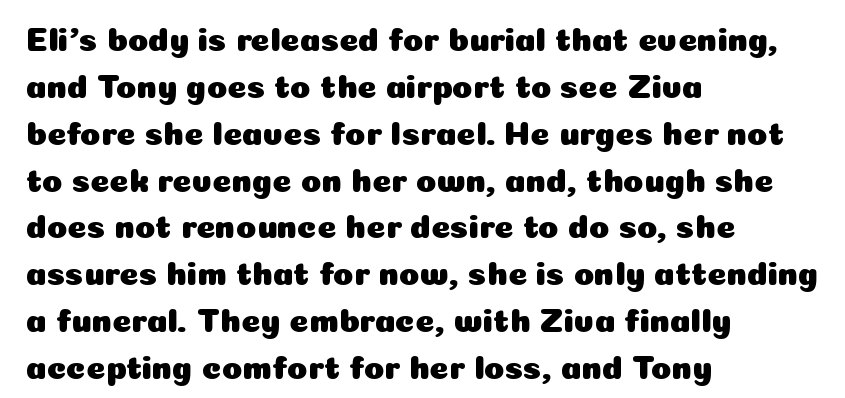
Q: Is the text italic (slanted)? A: No, it is upright.
Q: Is the typeface a serif or a sans-serif typeface? A: Sans-serif.
Q: Is the text underlined? A: No.
Q: How is the paragraph aligned? A: Left-aligned.
Q: Is the spacing between letters normal or unusually wide? A: Normal.
Q: Is the spacing between lines tight, normal or loose? A: Normal.
Q: Width (condensed, normal, or wide)? A: Normal.
Q: Stroke contrast? A: Low.
Q: x-height? A: Medium.
Q: Monospaced? A: No.
